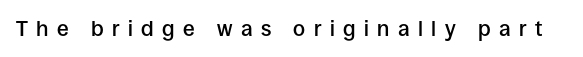
The space beneath each line is pristine and unruled. This is roman type, the default non-slanted kind. Look at the tracking — it's clearly loosened, letters drifting apart. This is moderately heavy type, rendered in semibold.
